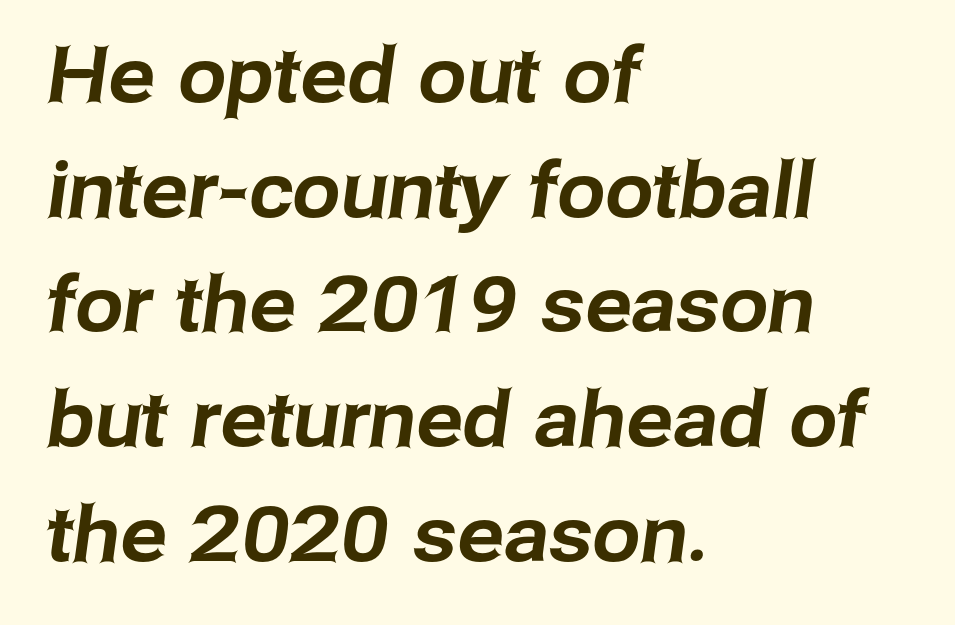
The image shows 77 px sans-serif type; set left-aligned, normal line spacing (1.49x), normal letter spacing, not underlined; low stroke contrast and a medium x-height.
